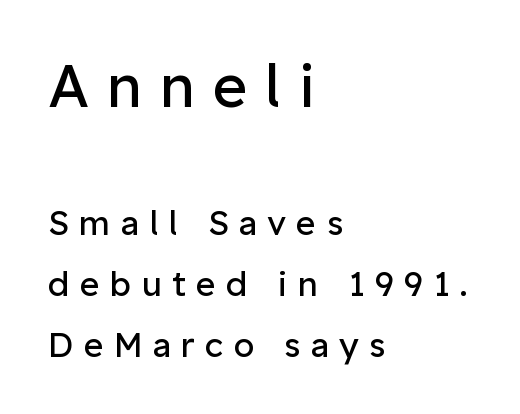
The block sitting higher on the canvas is the one with enlarged characters. Bare-footed words on every line. Each letter's strokes conclude bluntly, with no projecting serifs. These lines are set flush left with a ragged right edge.
